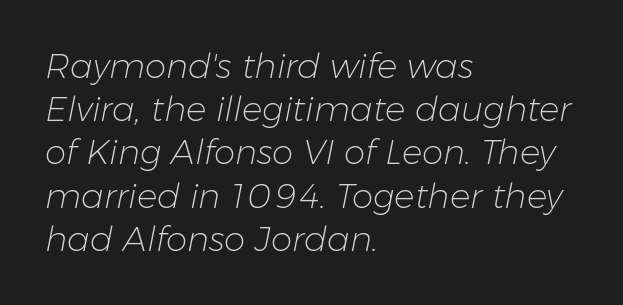
Q: Is the text bold? A: No.
Q: Is the text italic (slanted)? A: Yes, it leans right by about 11 degrees.
Q: Is the text underlined? A: No.
Q: How is the paragraph aligned? A: Left-aligned.
Q: Is the spacing between letters normal or unusually wide? A: Normal.
Q: Is the spacing between lines tight, normal or loose? A: Normal.
Q: Width (condensed, normal, or wide)? A: Normal.
Q: Stroke contrast? A: Low.
Q: x-height? A: Medium.
Q: Monospaced? A: No.
